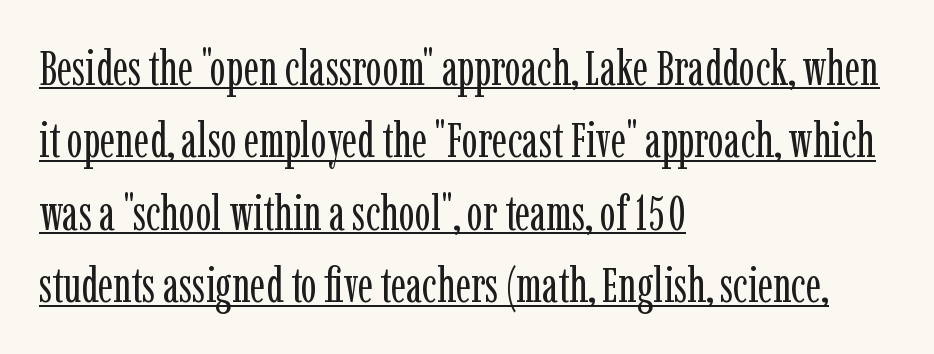
Q: Is the text bold? A: No.
Q: Is the text italic (slanted)? A: No, it is upright.
Q: Is the typeface a serif or a sans-serif typeface? A: Serif.
Q: Is the text underlined? A: Yes.
Q: How is the paragraph aligned? A: Left-aligned.
Q: Is the spacing between letters normal or unusually wide? A: Normal.
Q: Is the spacing between lines tight, normal or loose? A: Normal.
Q: Width (condensed, normal, or wide)? A: Condensed.
Q: Stroke contrast? A: Low.
Q: x-height? A: Medium.
Q: Monospaced? A: No.
